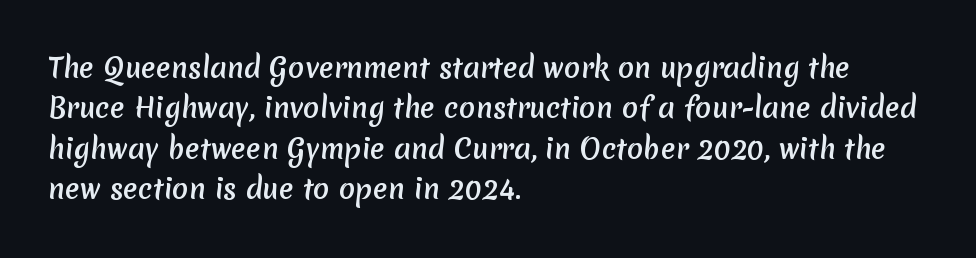
The image shows 27 px text type; set left-aligned, normal line spacing (1.5x), normal letter spacing, not underlined.
